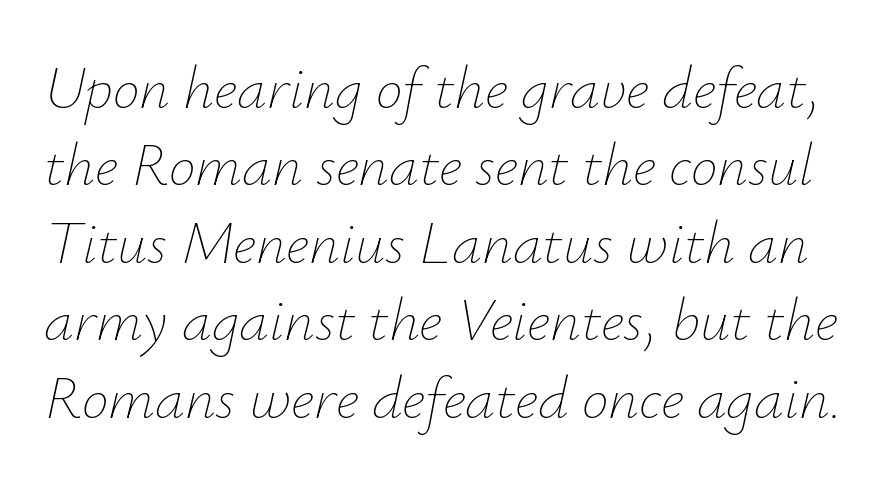
Note the varied advance widths — an 'i' is clearly narrower than an 'm'. Inter-character spacing is left at the font's built-in metrics. The passage shown is not bold in any degree. Emphasis-style slanted type is in use. This block has exactly the height ordinary leading produces. Descenders are the only things crossing below the line.
